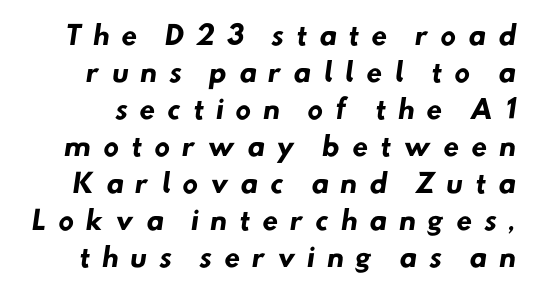
The rendering uses a moderate line-height, typical for paragraphs. Strokes here are thick enough to call this a true bold. Honestly, the letter spacing is so wide it's the main thing you notice. The strip under each line holds only bare page.
